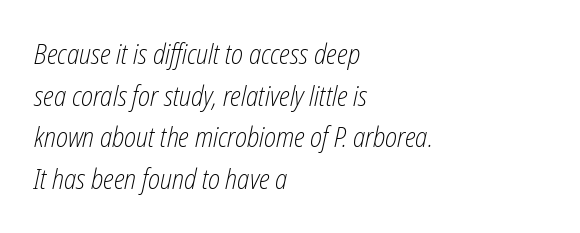
{"italic": "yes", "lean": "right", "slant_degrees": 12, "bold": "no", "weight": "light", "width": "condensed", "stroke_contrast": "low", "x_height": "medium", "monospaced": "no", "underline": "no", "align": "left", "line_spacing": "normal", "line_spacing_ratio": 1.49, "letter_spacing": "normal", "letter_spacing_em": 0.0, "glyph_px": 28}
